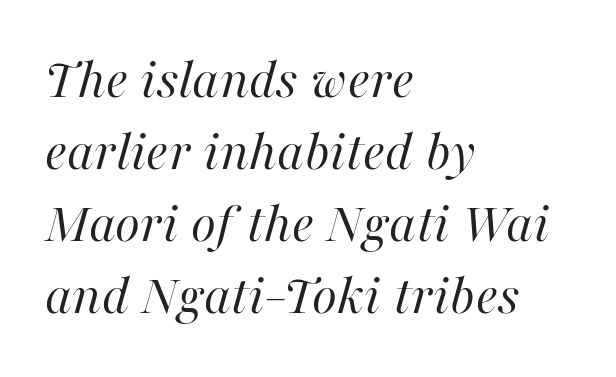
The image shows 58 px regular-weight type, italic (leaning right); set left-aligned, line spacing 1.24x, normal letter spacing, not underlined; high stroke contrast and a medium x-height.
